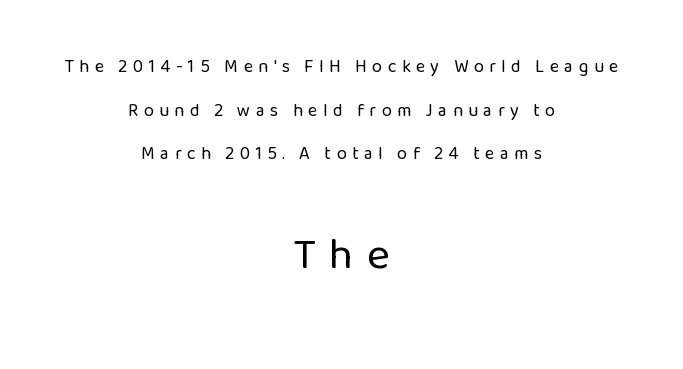
The designer went with a sans here, leaving each stem footless. The second block has been scaled up relative to the first. Decoration check: the copy has no underline. These lines are rendered in a variable-pitch font. The type sits square on the baseline with zero lean. Between one letter and the next there's a generous, obvious gap.
